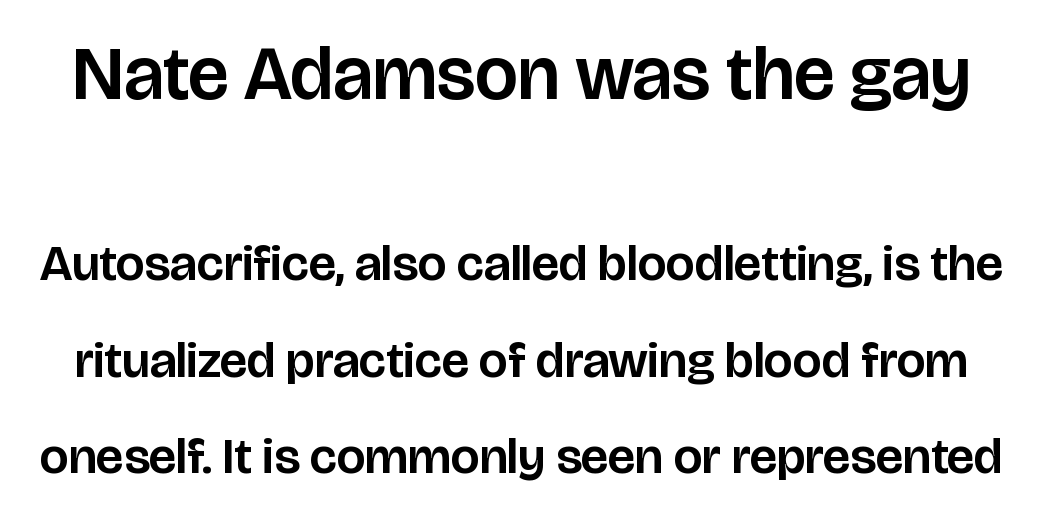
{"serif": "no", "italic": "no", "width": "normal", "stroke_contrast": "low", "x_height": "large", "monospaced": "no", "underline": "no", "line_spacing_ratio": 1.89, "letter_spacing": "normal", "letter_spacing_em": 0.0, "larger_block": "first", "size_ratio": 1.49, "glyph_px": 76}
